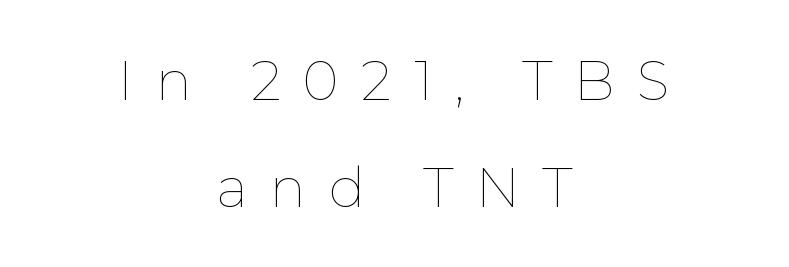
The image shows 55 px thin type, upright; set centered, loose line spacing (1.94x), unusually wide letter spacing (+0.4 em), not underlined; low stroke contrast and a medium x-height.
